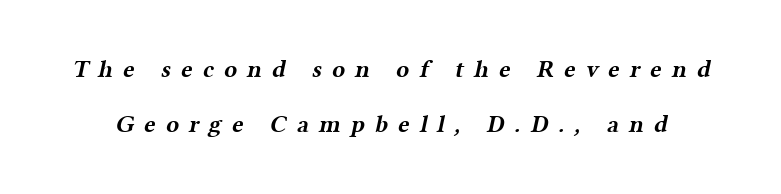
The image shows 24 px bold type; set loose line spacing (2.3x), unusually wide letter spacing (+0.42 em), not underlined.
